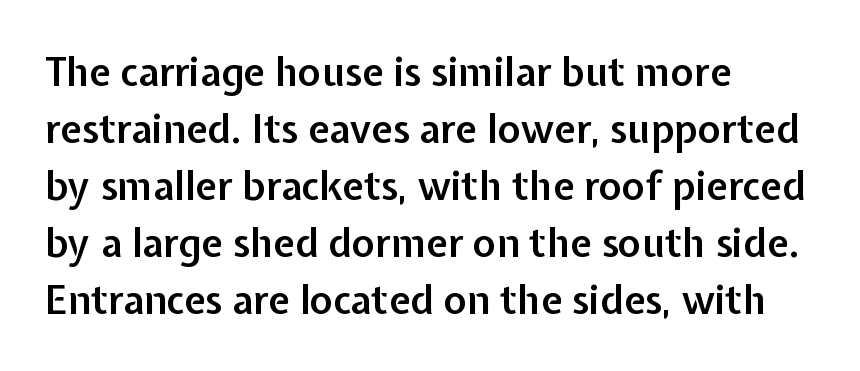
{"serif": "no", "italic": "no", "bold": "semi", "weight": "semibold", "width": "normal", "stroke_contrast": "low", "x_height": "medium", "monospaced": "no", "underline": "no", "align": "left", "line_spacing": "normal", "line_spacing_ratio": 1.46, "letter_spacing": "normal", "letter_spacing_em": 0.0, "glyph_px": 39}
